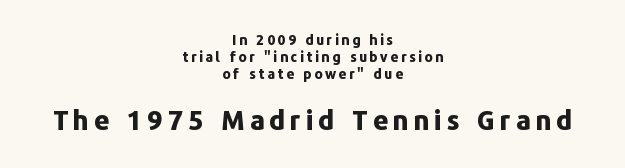
The image shows 27 px bold type, upright; set centered, line spacing 1.21x, not underlined; the second (bottom) block is 1.93x larger.
